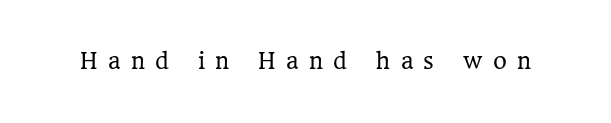
{"italic": "no", "bold": "no", "underline": "no", "letter_spacing": "wide", "letter_spacing_em": 0.5, "glyph_px": 21}
